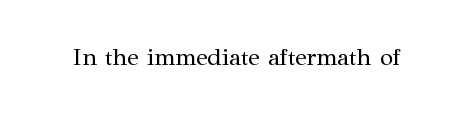
Only glyphs here, with clear space below each row. Notice how the stems are strictly vertical — no italics here. Between one letter and the next there's only the usual sliver of space. Is this a heavy cut? Hardly; it is regular or lighter.
